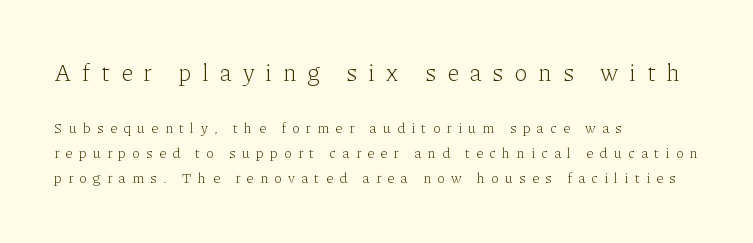
Just letters on the line, the space beneath them empty. Which of the two is more prominent by size? The first, at the top. Tall strokes in this sample are plumb rather than angled. These lines are set flush left with a ragged right edge. No heavy texture on the line: the type isn't bold.
